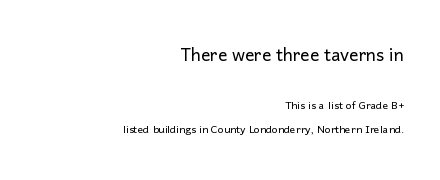
The image shows 23 px text type, upright; set right-aligned, line spacing 1.72x, normal letter spacing, not underlined; the first (top) block is 1.64x larger.
